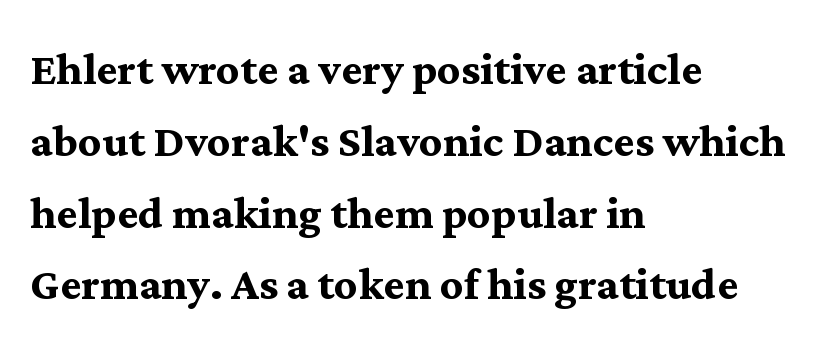
{"serif": "yes", "italic": "no", "bold": "yes", "weight": "semibold", "width": "normal", "stroke_contrast": "medium", "x_height": "medium", "monospaced": "no", "underline": "no", "align": "left", "line_spacing": "normal", "line_spacing_ratio": 1.26, "letter_spacing": "normal", "letter_spacing_em": 0.0, "glyph_px": 57}
